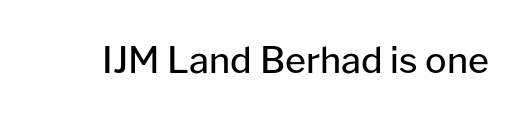
The image shows 36 px regular-weight sans-serif type, upright; set normal letter spacing, not underlined; low stroke contrast and a medium x-height.
